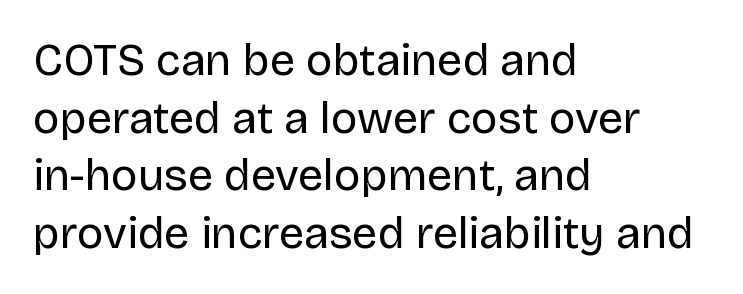
Q: Is the text bold? A: No.
Q: Is the text italic (slanted)? A: No, it is upright.
Q: Is the typeface a serif or a sans-serif typeface? A: Sans-serif.
Q: Is the text underlined? A: No.
Q: How is the paragraph aligned? A: Left-aligned.
Q: Is the spacing between letters normal or unusually wide? A: Normal.
Q: Is the spacing between lines tight, normal or loose? A: Normal.
Q: Width (condensed, normal, or wide)? A: Normal.
Q: Stroke contrast? A: Low.
Q: x-height? A: Large.
Q: Monospaced? A: No.
